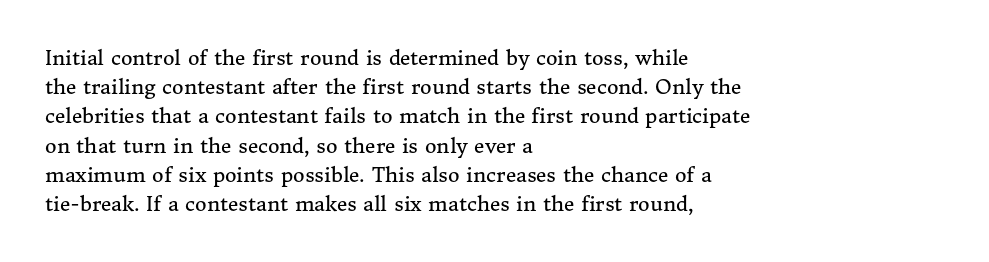
The image shows 20 px text type, upright; set left-aligned, normal line spacing (1.46x), normal letter spacing, not underlined.
